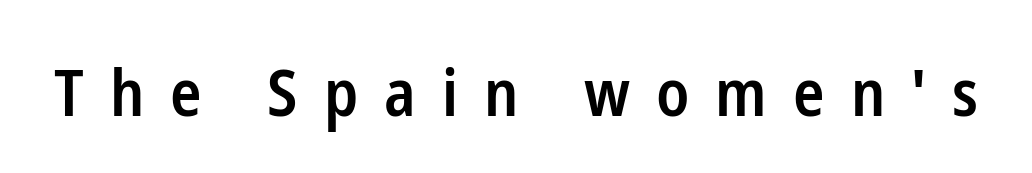
Every stem runs plumb, perpendicular to the baseline. Any mark beneath the type? The region is blank. The gaps between neighbouring characters are conspicuously large. Strokes here are thickened, but only to semibold level.
